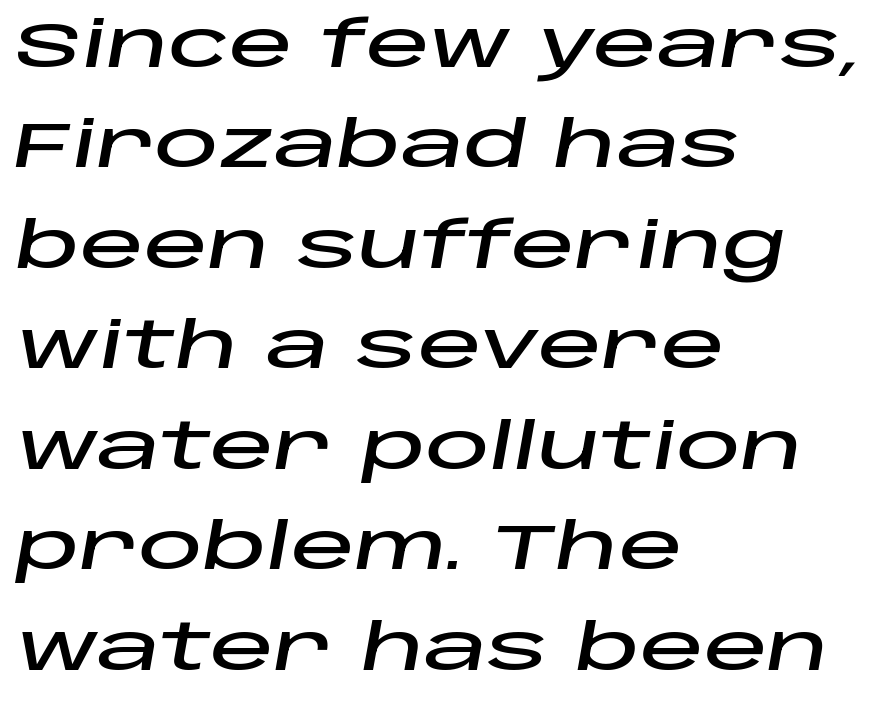
The image shows 64 px wide type, italic (leaning right); set left-aligned, normal line spacing (1.57x), normal letter spacing, not underlined; low stroke contrast and a large x-height.
